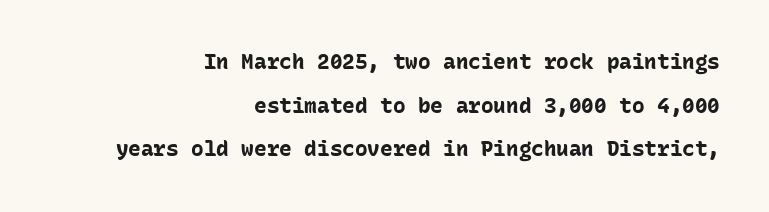
The image shows 21 px bold type, upright; set right-aligned, loose line spacing (2.08x), normal letter spacing, not underlined.
